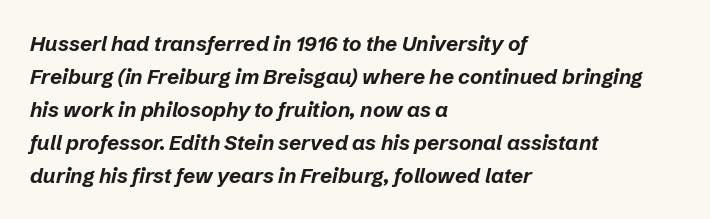
{"italic": "yes", "lean": "right", "slant_degrees": 12, "bold": "yes", "underline": "no", "align": "left", "line_spacing": "normal", "line_spacing_ratio": 1.57, "letter_spacing": "normal", "letter_spacing_em": 0.0, "glyph_px": 21}
